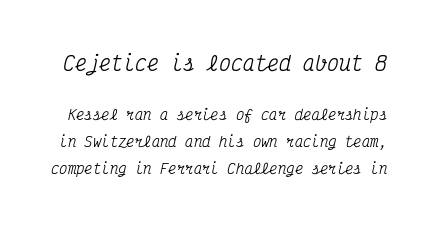
Q: Is the text italic (slanted)? A: Yes, it leans right by about 12 degrees.
Q: Is the text underlined? A: No.
Q: Is the spacing between letters normal or unusually wide? A: Normal.
Q: Is the spacing between lines tight, normal or loose? A: Loose.
Q: Which block of text is set in a larger size, the first (top) or the second (bottom)? A: The first (top) one.
